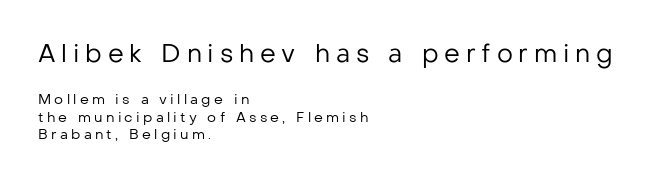
{"italic": "no", "bold": "no", "underline": "no", "align": "left", "line_spacing": "normal", "line_spacing_ratio": 1.27, "letter_spacing": "wide", "letter_spacing_em": 0.23, "larger_block": "first", "size_ratio": 1.79, "glyph_px": 25}
